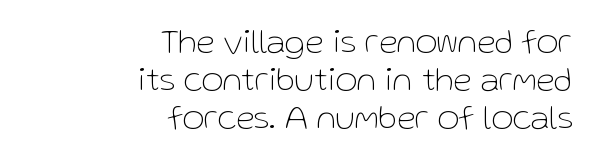
Q: Is the text bold? A: No.
Q: Is the text italic (slanted)? A: No, it is upright.
Q: Is the typeface a serif or a sans-serif typeface? A: Sans-serif.
Q: Is the text underlined? A: No.
Q: How is the paragraph aligned? A: Right-aligned.
Q: Is the spacing between letters normal or unusually wide? A: Normal.
Q: Is the spacing between lines tight, normal or loose? A: Tight.
Q: Width (condensed, normal, or wide)? A: Normal.
Q: Stroke contrast? A: Low.
Q: x-height? A: Medium.
Q: Monospaced? A: No.
